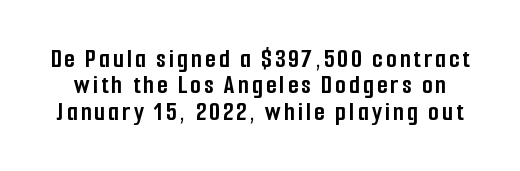
The image shows 27 px bold type, upright; set tight line spacing (0.98x), not underlined.
